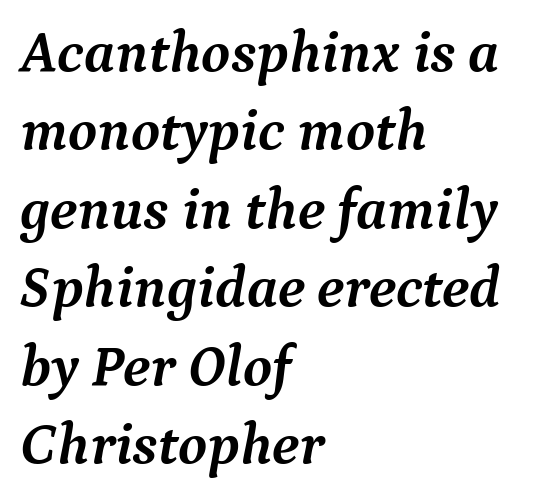
The image shows 59 px semibold serif type, italic (leaning right); set left-aligned, normal line spacing (1.33x), normal letter spacing, not underlined; medium stroke contrast and a medium x-height.
